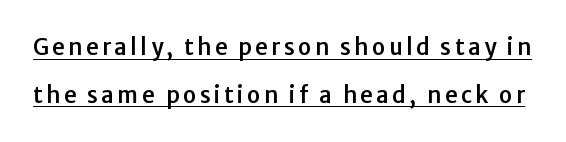
The image shows 22 px text type, upright; set loose line spacing (2.17x), underlined.
